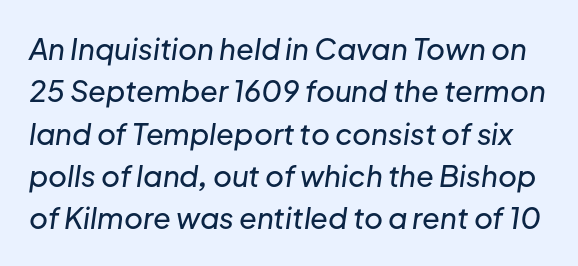
The image shows 29 px text type, italic (leaning right); set normal line spacing (1.46x), normal letter spacing, not underlined; low stroke contrast and a medium x-height.
